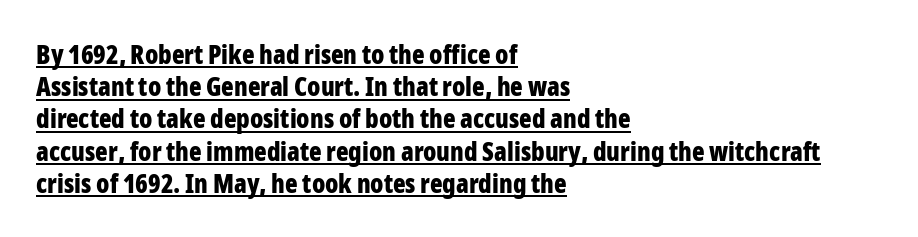
The image shows 26 px bold type, upright; set left-aligned, line spacing 1.24x, normal letter spacing, underlined.
